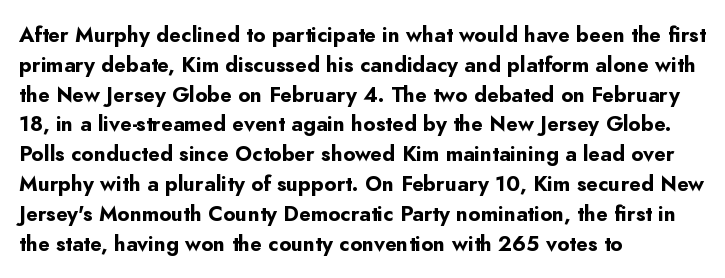
A bare baseline throughout the passage. Heavy-handed strokes throughout: this text is bold. Style check: upright. The setting favours the left margin, as ordinary paragraphs usually do. How are the letters spaced? Ordinarily, with no added tracking.
